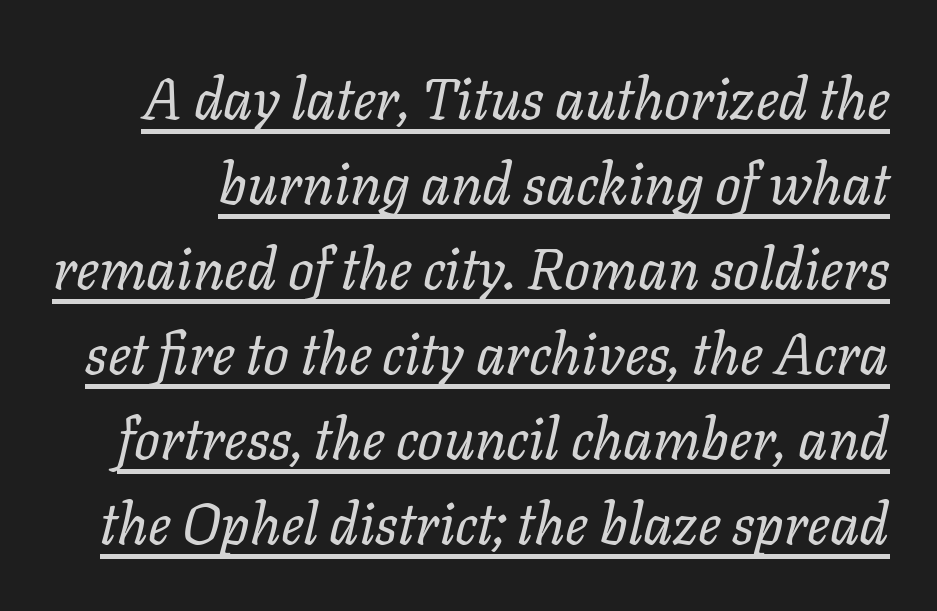
A typesetter would call this proportional, since set widths differ per character. The gaps between neighbouring characters are ordinary and unremarkable. The passage shown is not bold in any degree. Posture: slanted. The words here are underlined. If you measured baseline to baseline, you'd find a middling distance.
